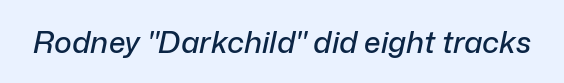
The image shows 30 px text type, italic (leaning right); set normal letter spacing, not underlined; low stroke contrast and a medium x-height.
